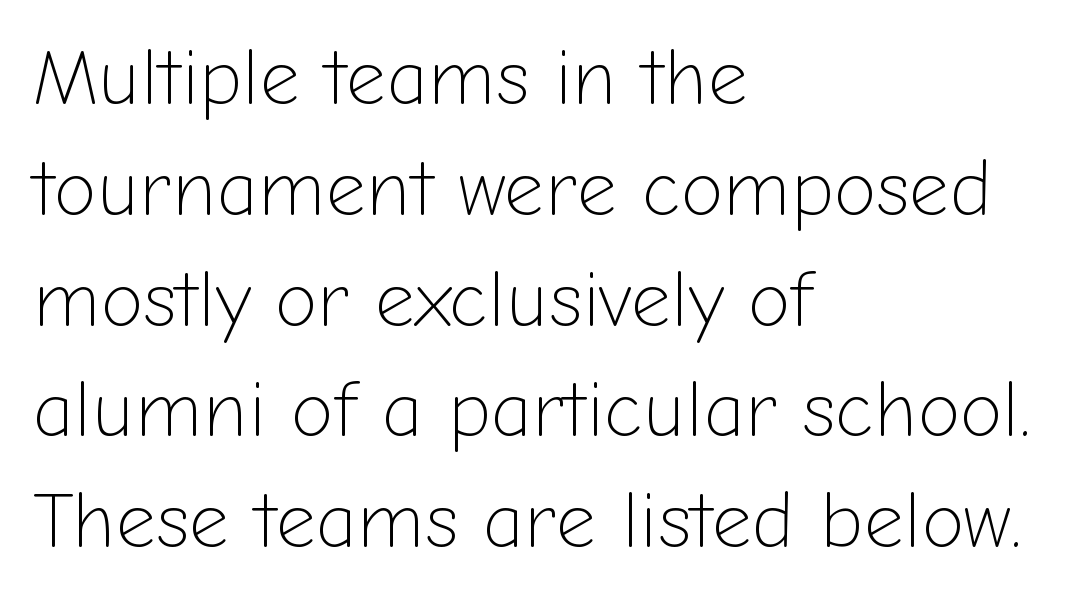
Q: Is the text bold? A: No.
Q: Is the text italic (slanted)? A: No, it is upright.
Q: Is the typeface a serif or a sans-serif typeface? A: Sans-serif.
Q: Is the text underlined? A: No.
Q: How is the paragraph aligned? A: Left-aligned.
Q: Is the spacing between letters normal or unusually wide? A: Normal.
Q: Is the spacing between lines tight, normal or loose? A: Normal.
Q: Width (condensed, normal, or wide)? A: Normal.
Q: Stroke contrast? A: Low.
Q: x-height? A: Medium.
Q: Monospaced? A: No.
